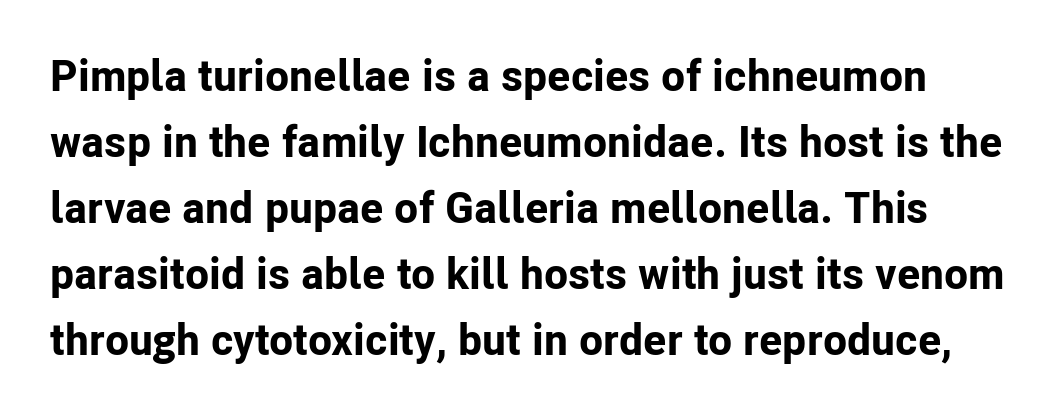
{"serif": "no", "italic": "no", "bold": "yes", "weight": "bold", "width": "normal", "stroke_contrast": "low", "x_height": "medium", "monospaced": "no", "underline": "no", "line_spacing": "normal", "line_spacing_ratio": 1.5, "letter_spacing": "normal", "letter_spacing_em": 0.0, "glyph_px": 44}
